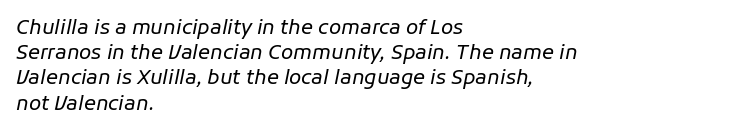
{"italic": "yes", "lean": "right", "slant_degrees": 11, "bold": "no", "underline": "no", "align": "left", "line_spacing": "normal", "line_spacing_ratio": 1.26, "letter_spacing": "normal", "letter_spacing_em": 0.0, "glyph_px": 20}
